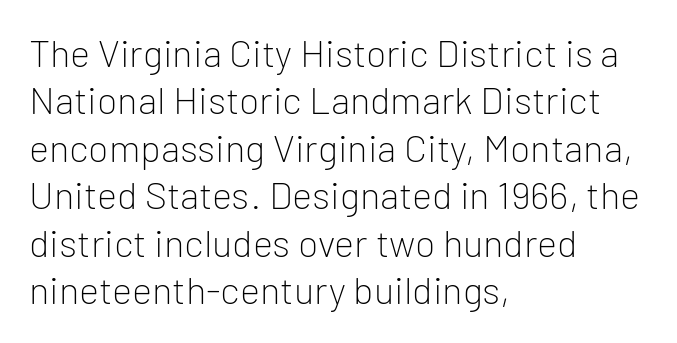
{"serif": "no", "italic": "no", "bold": "no", "weight": "light", "width": "normal", "stroke_contrast": "low", "x_height": "medium", "monospaced": "no", "underline": "no", "align": "left", "line_spacing": "normal", "line_spacing_ratio": 1.25, "letter_spacing": "normal", "letter_spacing_em": 0.0, "glyph_px": 38}
